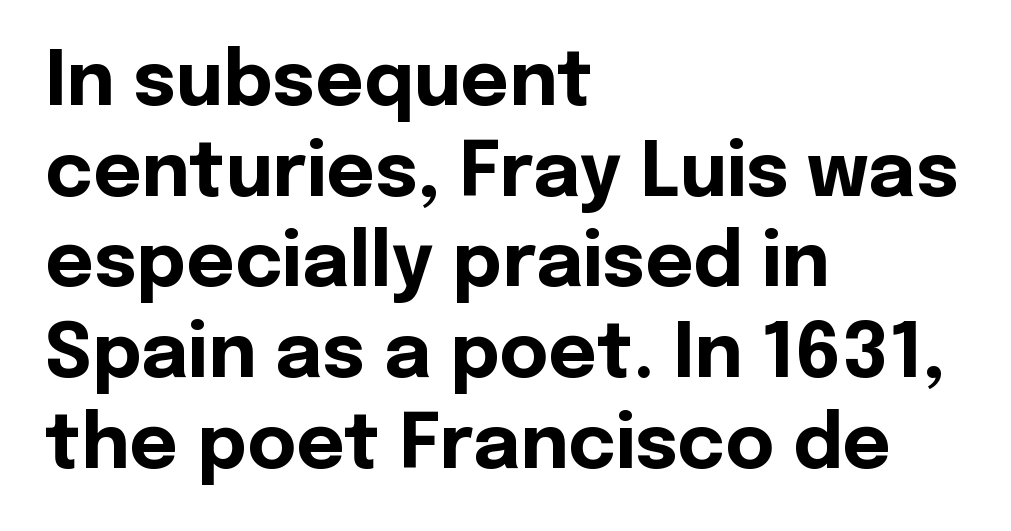
Q: Is the text bold? A: Yes.
Q: Is the text italic (slanted)? A: No, it is upright.
Q: Is the typeface a serif or a sans-serif typeface? A: Sans-serif.
Q: Is the text underlined? A: No.
Q: How is the paragraph aligned? A: Left-aligned.
Q: Is the spacing between letters normal or unusually wide? A: Normal.
Q: Width (condensed, normal, or wide)? A: Normal.
Q: x-height? A: Medium.
Q: Monospaced? A: No.
